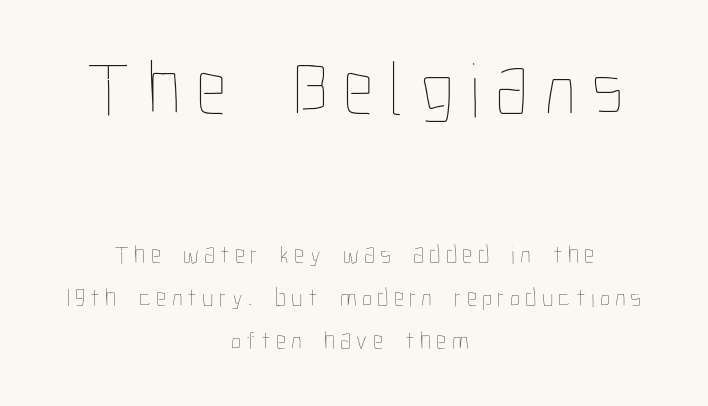
The image shows 78 px thin, condensed type, upright; set centered, normal line spacing (1.66x), unusually wide letter spacing (+0.2 em), not underlined; the first (top) block is 3.0x larger; low stroke contrast and a medium x-height.
